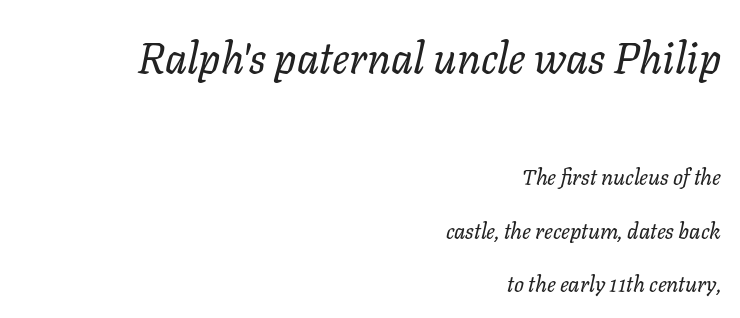
{"italic": "yes", "lean": "right", "slant_degrees": 11, "bold": "no", "weight": "regular", "width": "normal", "stroke_contrast": "low", "x_height": "medium", "monospaced": "no", "underline": "no", "align": "right", "line_spacing": "loose", "line_spacing_ratio": 2.42, "letter_spacing": "normal", "letter_spacing_em": 0.0, "larger_block": "first", "size_ratio": 1.95, "glyph_px": 43}
